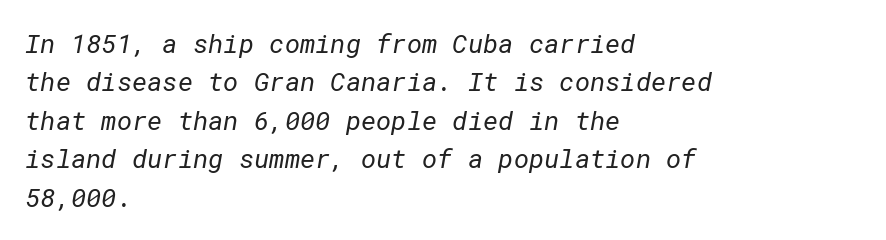
The image shows 26 px text type; set left-aligned, normal line spacing (1.48x), normal letter spacing, not underlined.
